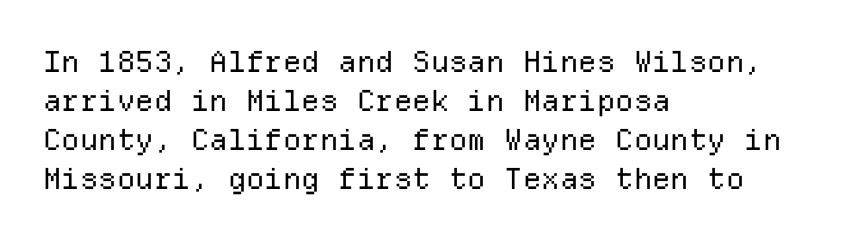
Q: Is the text bold? A: No.
Q: Is the text italic (slanted)? A: No, it is upright.
Q: Is the typeface a serif or a sans-serif typeface? A: Sans-serif.
Q: Is the text underlined? A: No.
Q: How is the paragraph aligned? A: Left-aligned.
Q: Is the spacing between letters normal or unusually wide? A: Normal.
Q: Is the spacing between lines tight, normal or loose? A: Normal.
Q: Width (condensed, normal, or wide)? A: Normal.
Q: Stroke contrast? A: Low.
Q: x-height? A: Medium.
Q: Monospaced? A: Yes.
